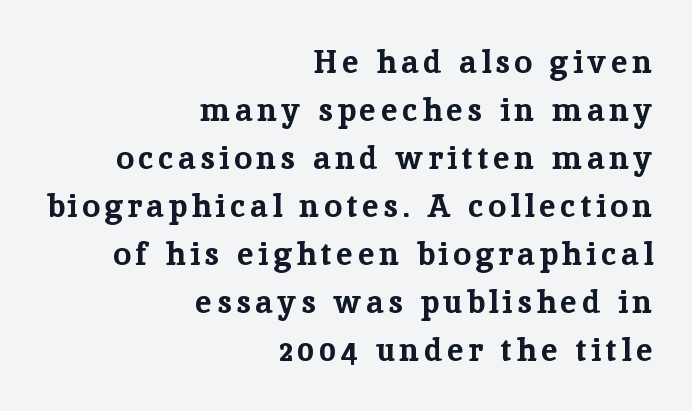
The image shows 32 px bold serif type, upright; set right-aligned, normal line spacing (1.5x), not underlined; low stroke contrast and a medium x-height.
